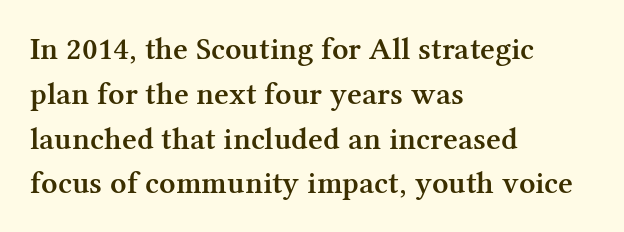
The image shows 32 px semibold serif type, upright; set left-aligned, normal line spacing (1.4x), normal letter spacing, not underlined; medium stroke contrast and a medium x-height.
